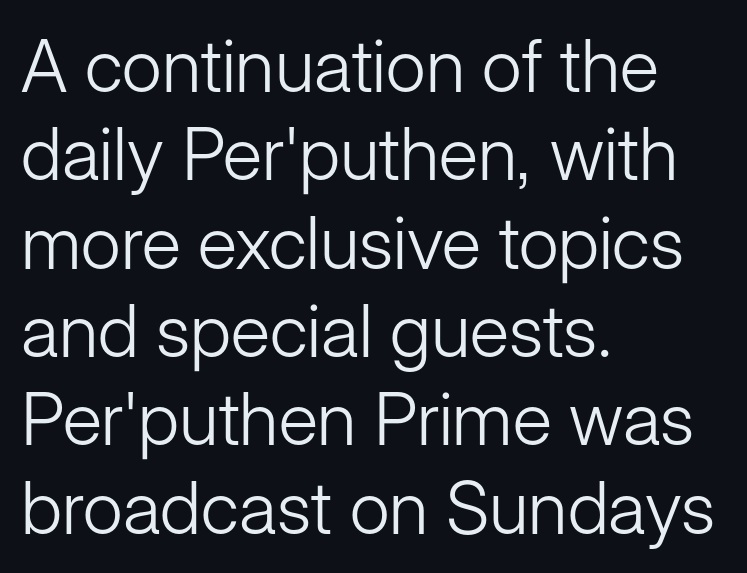
{"serif": "no", "italic": "no", "bold": "no", "weight": "light", "width": "normal", "stroke_contrast": "low", "x_height": "medium", "monospaced": "no", "underline": "no", "align": "left", "line_spacing_ratio": 1.21, "letter_spacing": "normal", "letter_spacing_em": 0.0, "glyph_px": 73}
